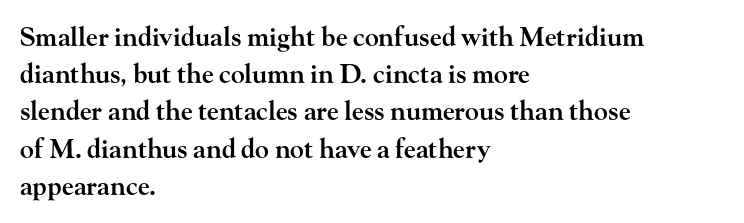
The strokes are fattened partway — semibold, not bold. The rendering uses a moderate line-height, typical for paragraphs. This sample uses plain, unmodified letter spacing. Any mark beneath the type? The region is blank.
